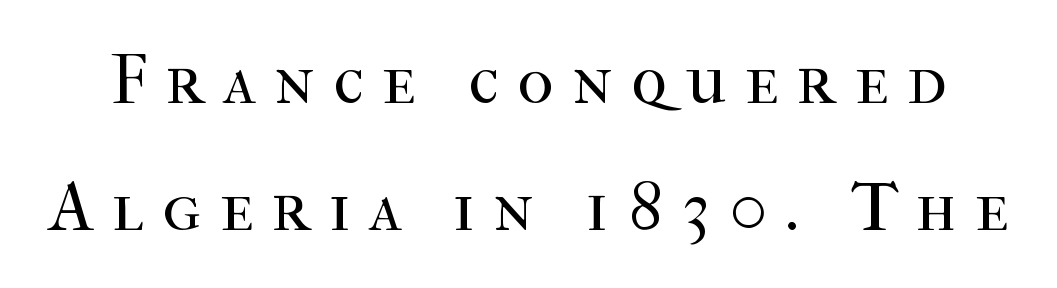
The letters carry serifs — small finishing strokes at the ends of their stems. The passage shown is not underscored anywhere. The passage shown is typed in a proportional face where columns would drift. Does the lettering tilt? It doesn't — this is upright. The characters are drawn with everyday or finer stroke widths.
